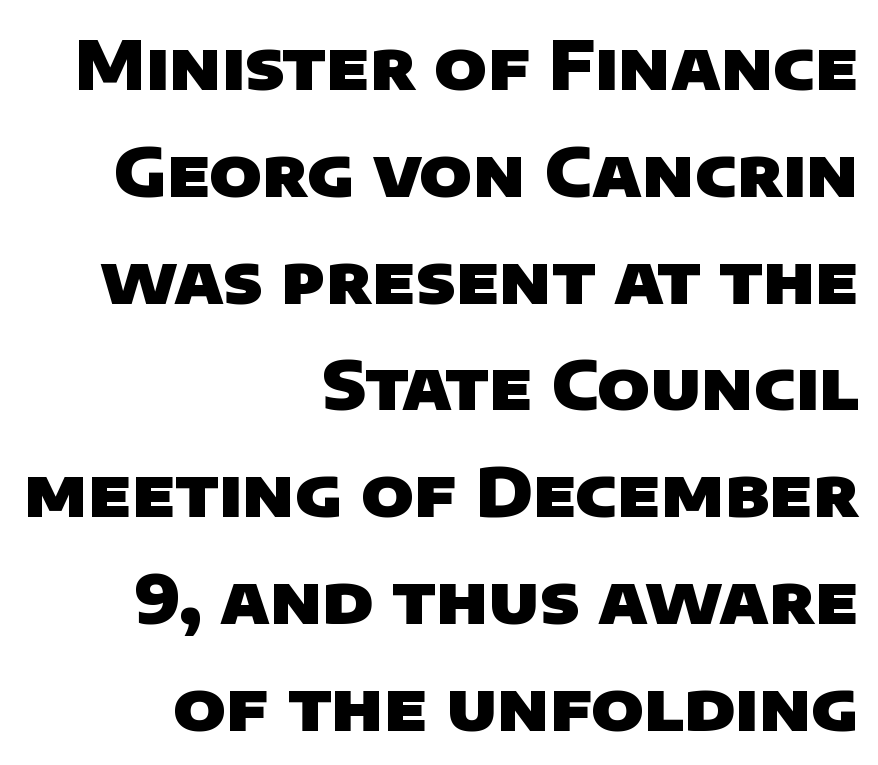
The image shows 68 px heavy sans-serif type; set right-aligned, normal line spacing (1.57x), normal letter spacing, not underlined; low stroke contrast and a large x-height.
